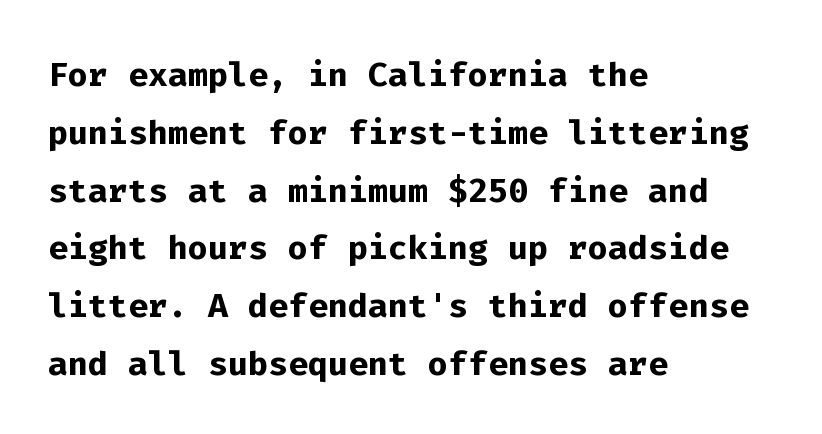
Letters rest on an invisible, unmarked baseline. Plenty of ink on the page — the face is bold. You could count columns in this text — the font is strictly monospaced. Serif or sans? Sans — the stroke terminals are bare. Leftover space on each line is placed entirely after the last word. Style check: upright.
